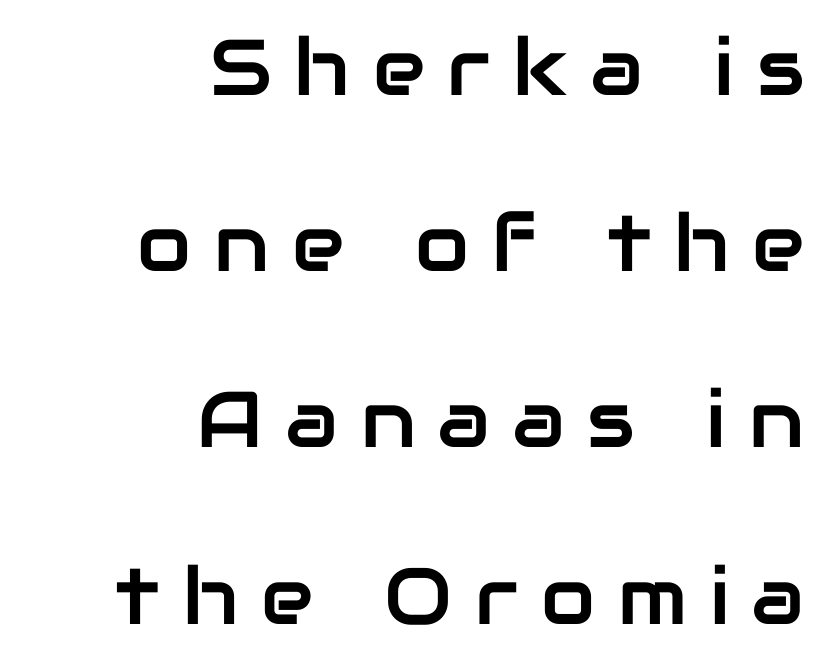
The image shows 79 px sans-serif type, upright; set right-aligned, loose line spacing (2.23x), unusually wide letter spacing (+0.29 em), not underlined; low stroke contrast and a medium x-height.
